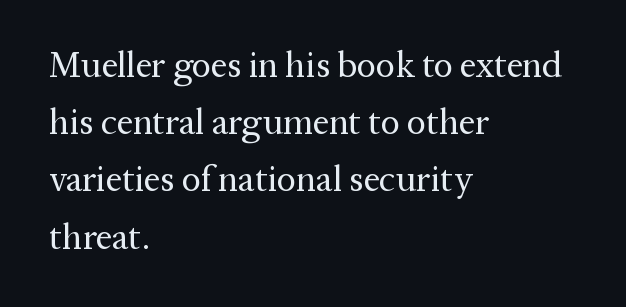
{"serif": "yes", "italic": "no", "bold": "no", "weight": "regular", "width": "normal", "stroke_contrast": "medium", "x_height": "medium", "monospaced": "no", "underline": "no", "align": "left", "line_spacing": "normal", "line_spacing_ratio": 1.59, "letter_spacing": "normal", "letter_spacing_em": 0.0, "glyph_px": 36}
